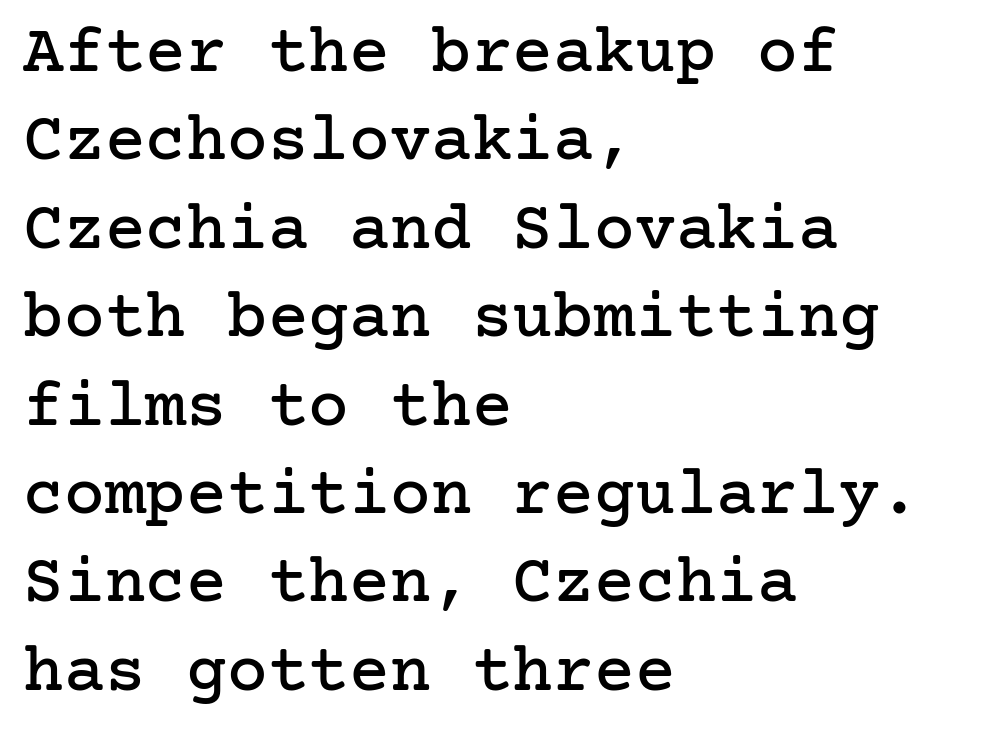
The image shows 68 px serif type, upright; set left-aligned, normal line spacing (1.3x), normal letter spacing, not underlined; low stroke contrast and a medium x-height.
